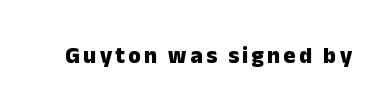
The words here are not underlined. Ascenders rise straight up at ninety degrees. What weight is shown? A full bold with thick strokes.
